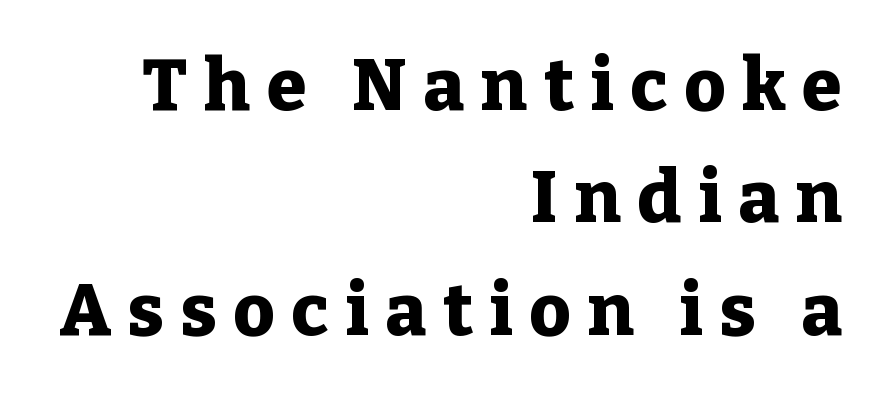
The image shows 72 px heavy serif type, upright; set right-aligned, normal line spacing (1.56x), unusually wide letter spacing (+0.23 em), not underlined; low stroke contrast and a medium x-height.
